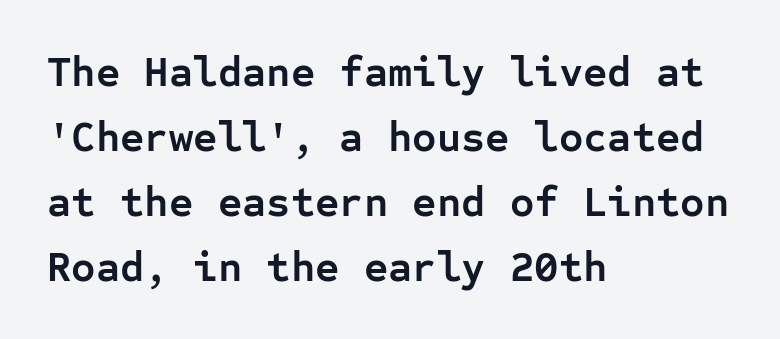
The image shows 42 px semibold sans-serif type, upright, monospaced; set left-aligned, normal line spacing (1.55x), normal letter spacing, not underlined; low stroke contrast and a medium x-height.
